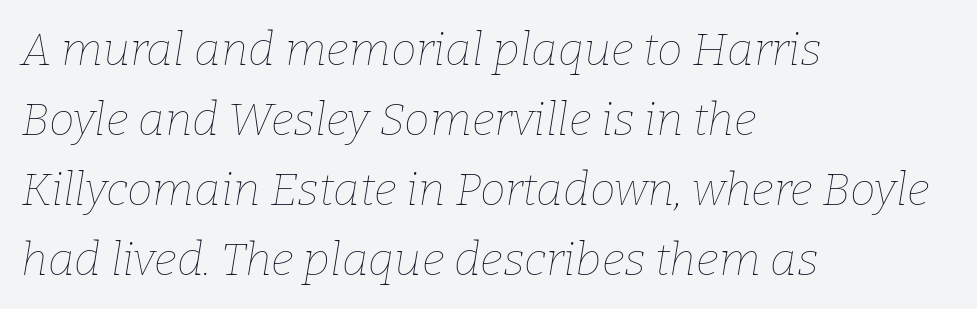
The image shows 46 px thin type, italic (leaning right); set left-aligned, normal line spacing (1.52x), normal letter spacing, not underlined; low stroke contrast and a medium x-height.
